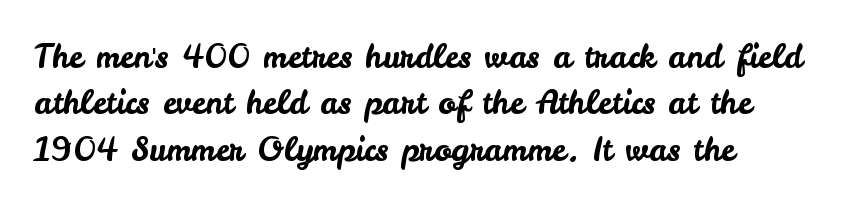
The specimen omits any rule beneath the text block's lines. Notice how the passage keeps a crisp vertical edge on the left only. The face used here is proportionally spaced, like ordinary book or web type. If you measured baseline to baseline, you'd find a middling distance. The letters carry no serifs — their stems end cleanly without finishing strokes.
